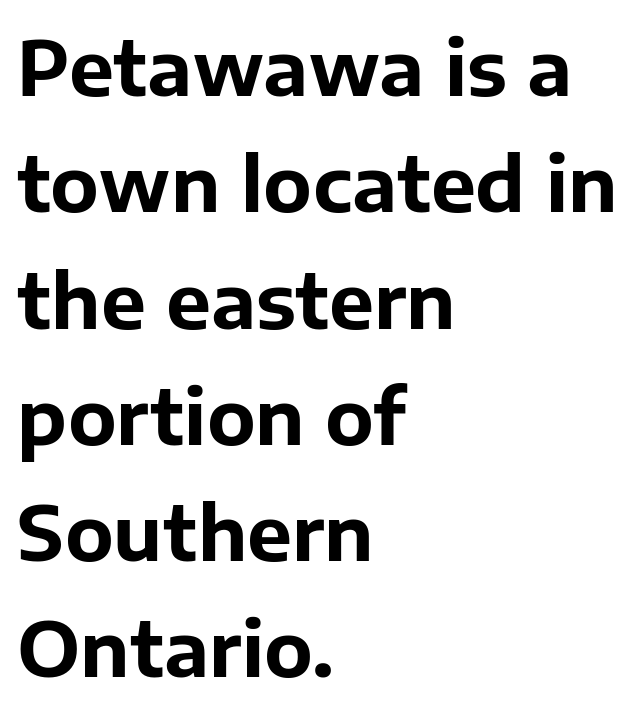
Heavy, bold letterforms. The type family on display is of the sans-serif kind. Quick note: interline space is typical. Visually the block forms a straight wall on the left and a jagged coastline on the right. Short note: letters normally spaced.
